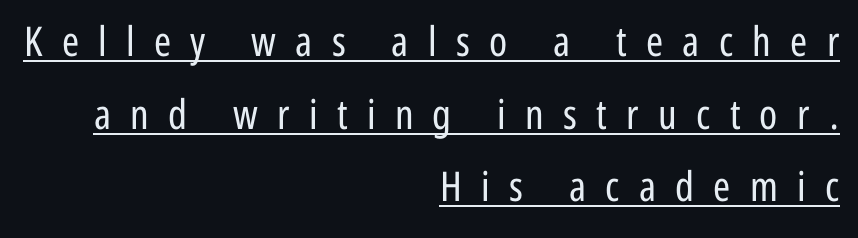
Q: Is the text bold? A: No.
Q: Is the text italic (slanted)? A: No, it is upright.
Q: Is the typeface a serif or a sans-serif typeface? A: Sans-serif.
Q: Is the text underlined? A: Yes.
Q: How is the paragraph aligned? A: Right-aligned.
Q: Is the spacing between letters normal or unusually wide? A: Unusually wide.
Q: Width (condensed, normal, or wide)? A: Condensed.
Q: Stroke contrast? A: Low.
Q: x-height? A: Medium.
Q: Monospaced? A: No.
